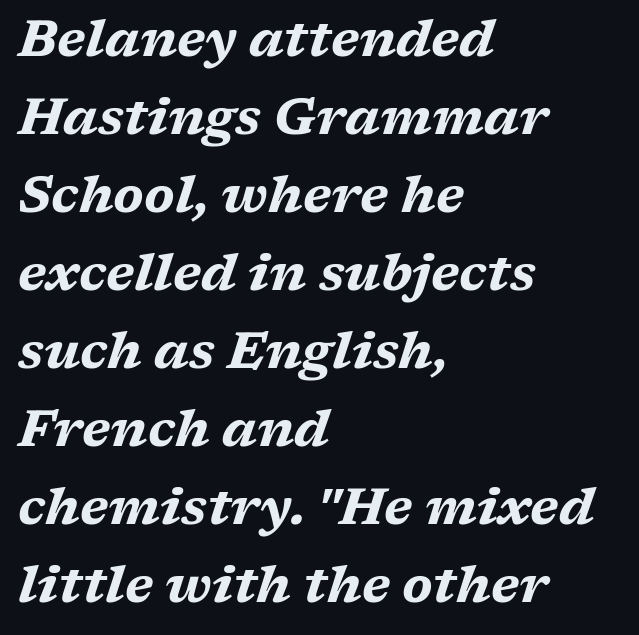
{"italic": "yes", "lean": "right", "slant_degrees": 17, "bold": "yes", "weight": "bold", "width": "wide", "stroke_contrast": "medium", "x_height": "medium", "monospaced": "no", "underline": "no", "align": "left", "line_spacing": "normal", "line_spacing_ratio": 1.53, "letter_spacing": "normal", "letter_spacing_em": 0.0, "glyph_px": 51}
